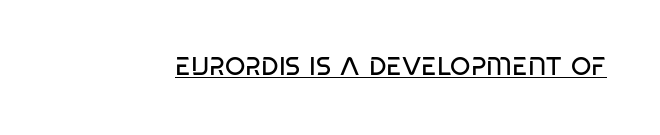
{"italic": "no", "bold": "no", "underline": "yes", "letter_spacing": "normal", "letter_spacing_em": 0.0, "glyph_px": 26}
